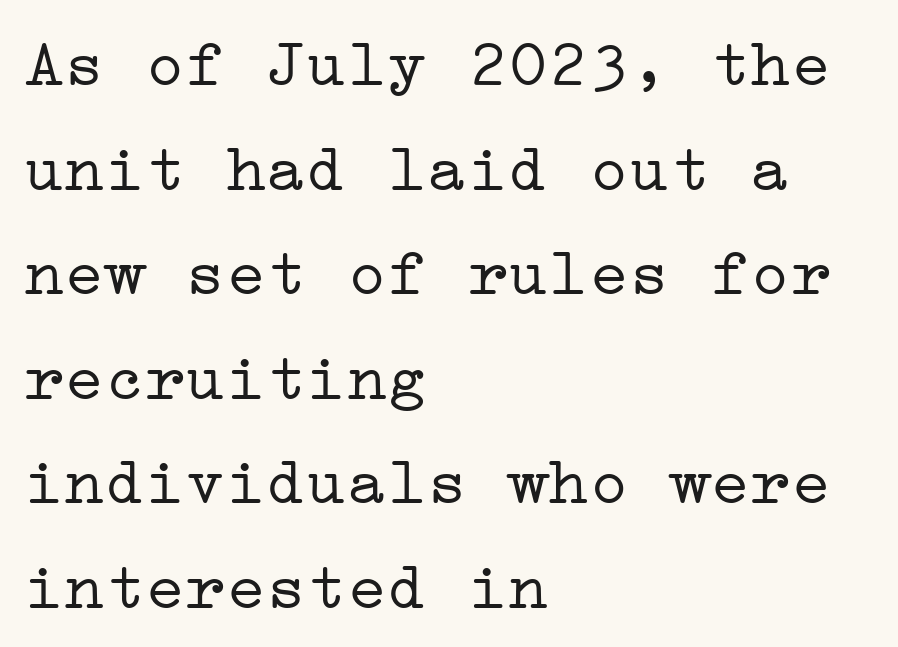
These lines sit exactly where default settings would place them. Yep, those are serifs on the letters. Caption: face not bold, strokes unweighted. The lines in this sample share a left origin and differ only in where they stop. Tracking value appears to be zero — textbook default spacing. The type sits square on the baseline with zero lean.
